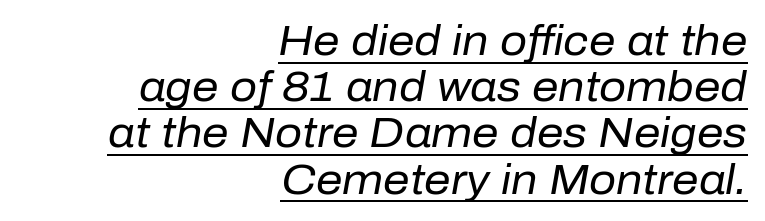
Q: Is the text bold? A: No.
Q: Is the text italic (slanted)? A: Yes, it leans right by about 10 degrees.
Q: Is the text underlined? A: Yes.
Q: How is the paragraph aligned? A: Right-aligned.
Q: Is the spacing between letters normal or unusually wide? A: Normal.
Q: Is the spacing between lines tight, normal or loose? A: Tight.
Q: Width (condensed, normal, or wide)? A: Normal.
Q: Stroke contrast? A: Low.
Q: x-height? A: Medium.
Q: Monospaced? A: No.
